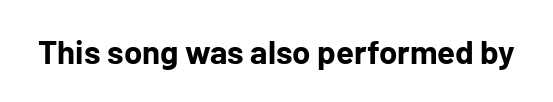
{"serif": "no", "italic": "no", "bold": "yes", "weight": "bold", "width": "normal", "stroke_contrast": "low", "x_height": "medium", "monospaced": "no", "underline": "no", "letter_spacing": "normal", "letter_spacing_em": 0.0, "glyph_px": 33}
